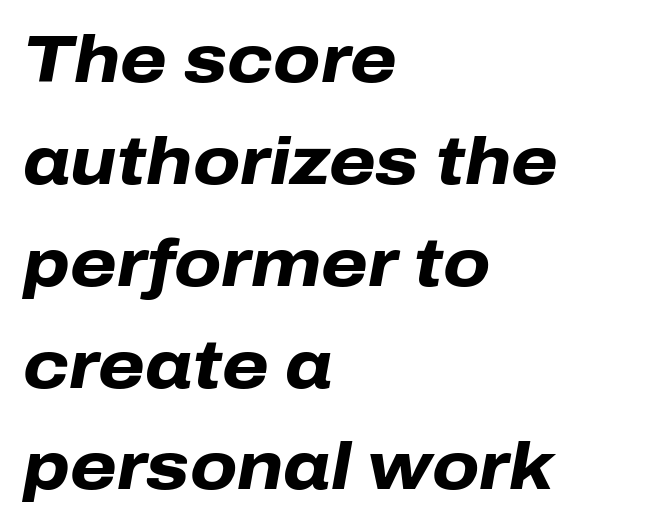
Underline: absent. Each letter keeps its own natural width here, so spacing adapts to shape. Students, observe: this is what conventionally led text looks like. Horizontal alignment here is leftward, the default for most running prose. Heavy, bold letterforms.
